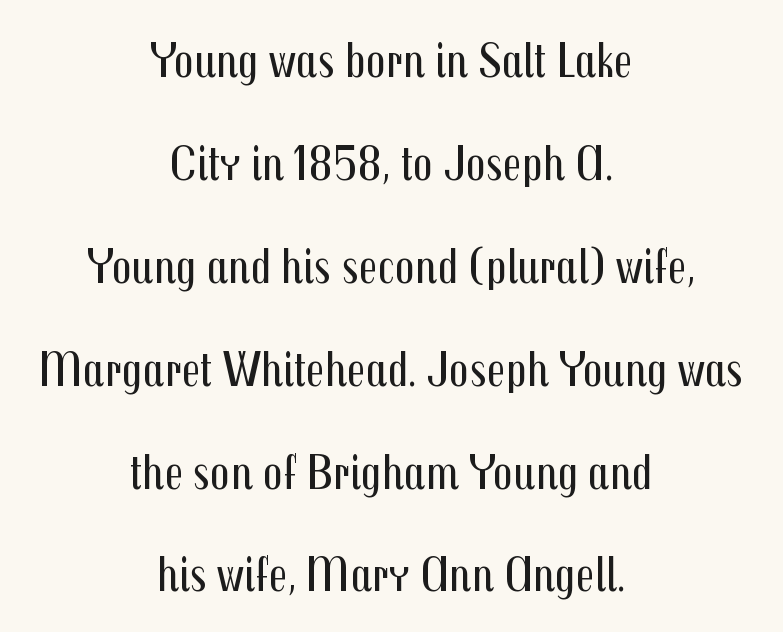
This sample has the flowing, uneven cadence of proportional lettering. Observe the ordinary spacing: letters are neighbours, not strangers. Unbolded letterforms with no extra heft. Descenders are the only things crossing below the line. Grotesque or geometric, the face here clearly has no serifs. The rendering positions every line midway between the sides.
